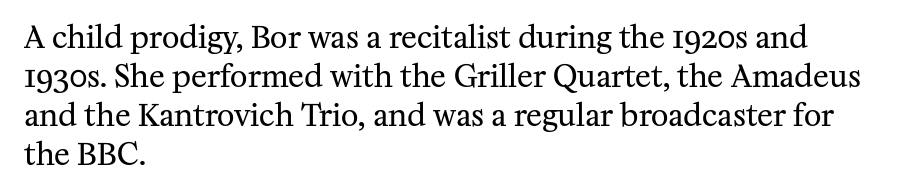
The image shows 30 px regular-weight serif type, upright; set left-aligned, normal line spacing (1.3x), normal letter spacing, not underlined; medium stroke contrast and a medium x-height.
